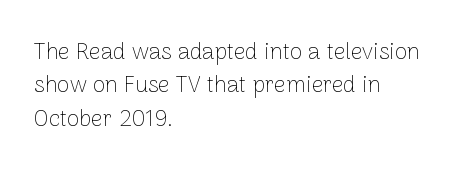
The image shows 23 px text type, upright; set left-aligned, normal line spacing (1.45x), normal letter spacing, not underlined.
